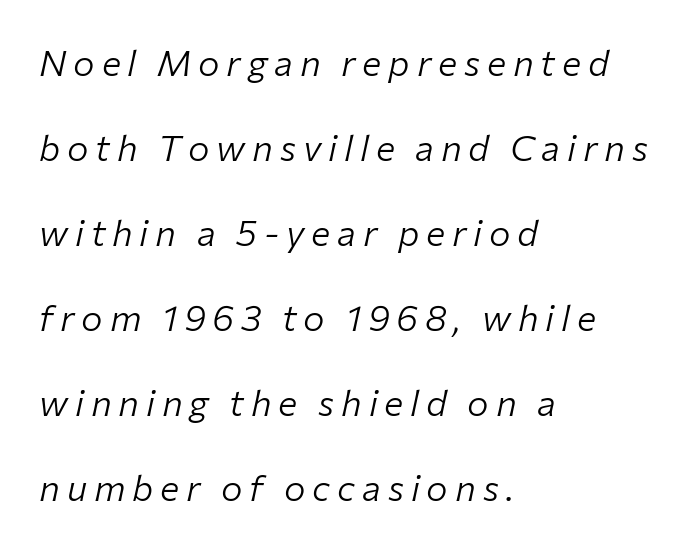
{"italic": "yes", "lean": "right", "slant_degrees": 12, "bold": "no", "weight": "light", "width": "normal", "stroke_contrast": "low", "x_height": "medium", "monospaced": "no", "underline": "no", "align": "left", "line_spacing": "loose", "line_spacing_ratio": 2.36, "glyph_px": 36}
